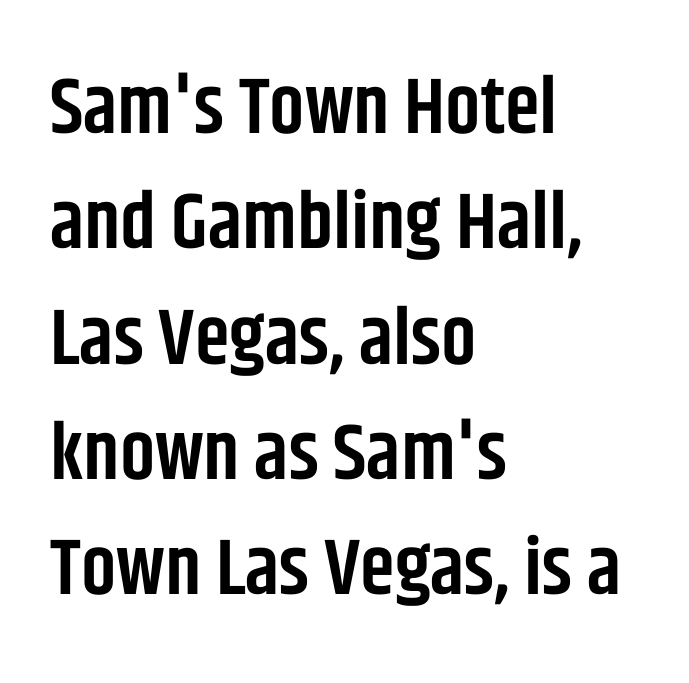
{"serif": "no", "italic": "no", "bold": "semi", "weight": "semibold", "width": "condensed", "stroke_contrast": "low", "x_height": "large", "monospaced": "no", "underline": "no", "align": "left", "line_spacing": "normal", "line_spacing_ratio": 1.46, "letter_spacing": "normal", "letter_spacing_em": 0.0, "glyph_px": 79}
